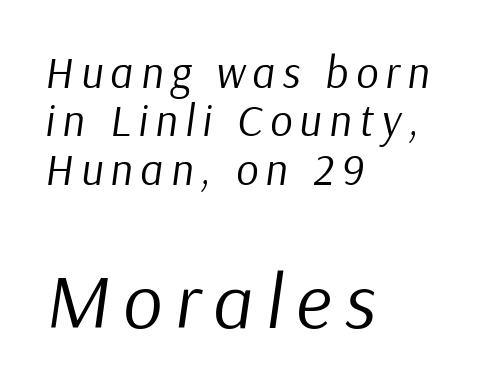
Whoever set this made the second block the dominant, larger element. The vertical gap from one line to the next is small. The text block is weighted toward the left margin, trailing off unevenly rightward. Weight: not bold — regular or lighter.
